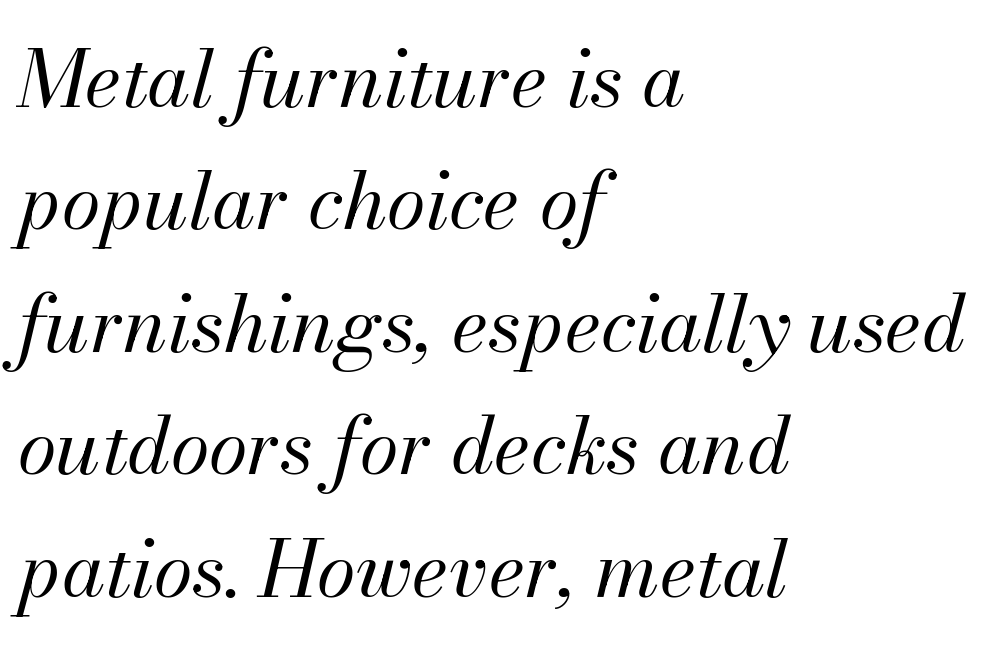
{"italic": "yes", "lean": "right", "slant_degrees": 13, "bold": "no", "weight": "regular", "width": "normal", "stroke_contrast": "medium", "x_height": "small", "monospaced": "no", "underline": "no", "align": "left", "line_spacing": "normal", "line_spacing_ratio": 1.55, "letter_spacing": "normal", "letter_spacing_em": 0.0, "glyph_px": 79}
